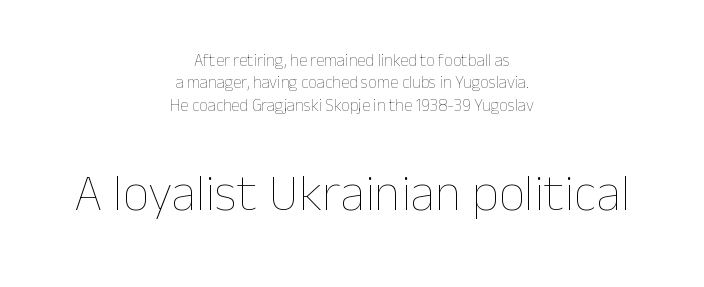
{"italic": "no", "bold": "no", "weight": "thin", "width": "normal", "stroke_contrast": "low", "x_height": "medium", "monospaced": "no", "underline": "no", "align": "center", "line_spacing": "normal", "line_spacing_ratio": 1.32, "letter_spacing": "normal", "letter_spacing_em": 0.0, "larger_block": "second", "size_ratio": 3.06, "glyph_px": 52}
